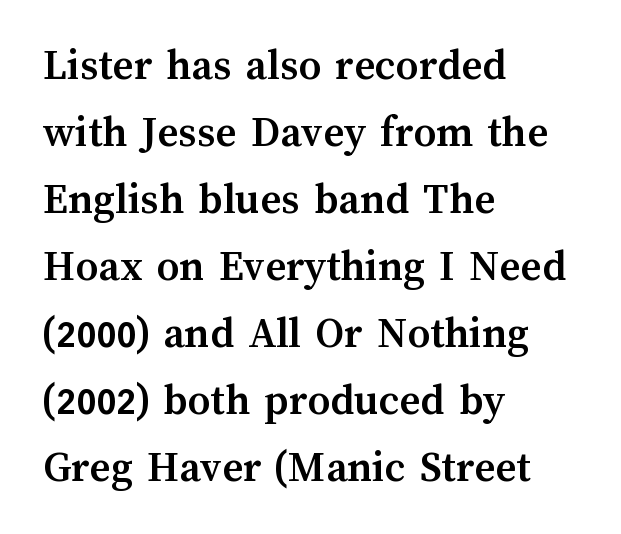
The image shows 45 px semibold type, upright; set left-aligned, normal line spacing (1.49x), normal letter spacing, not underlined; medium stroke contrast and a medium x-height.
